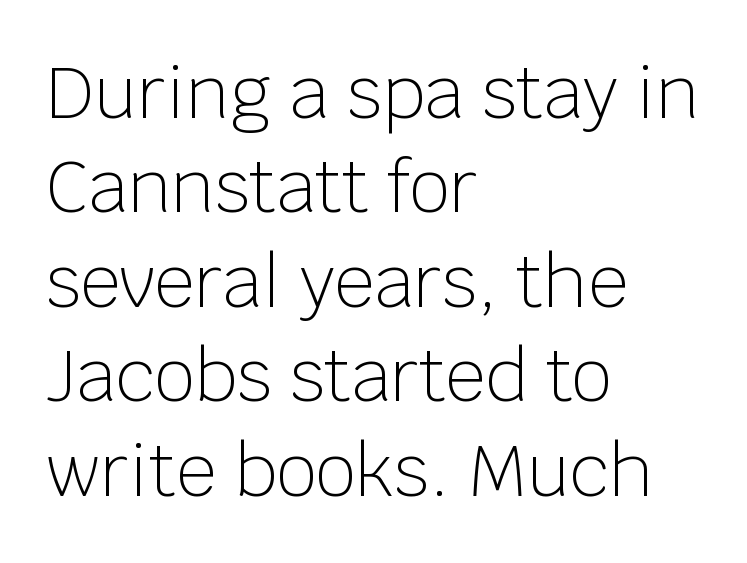
The image shows 71 px light sans-serif type, upright; set left-aligned, normal line spacing (1.33x), normal letter spacing, not underlined; low stroke contrast and a large x-height.
